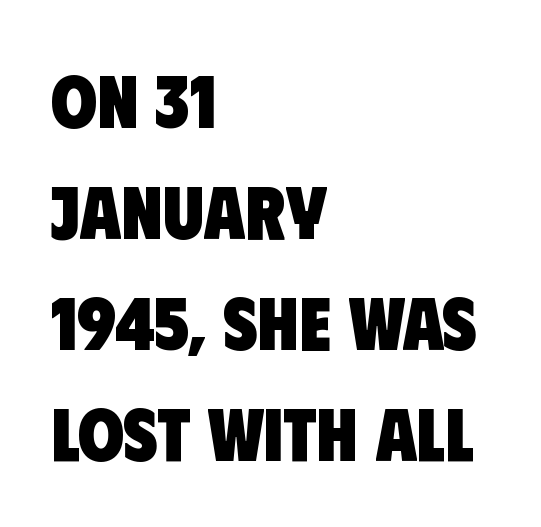
The image shows 75 px heavy, condensed sans-serif type; set left-aligned, normal line spacing (1.48x), normal letter spacing, not underlined; low stroke contrast and a large x-height.
